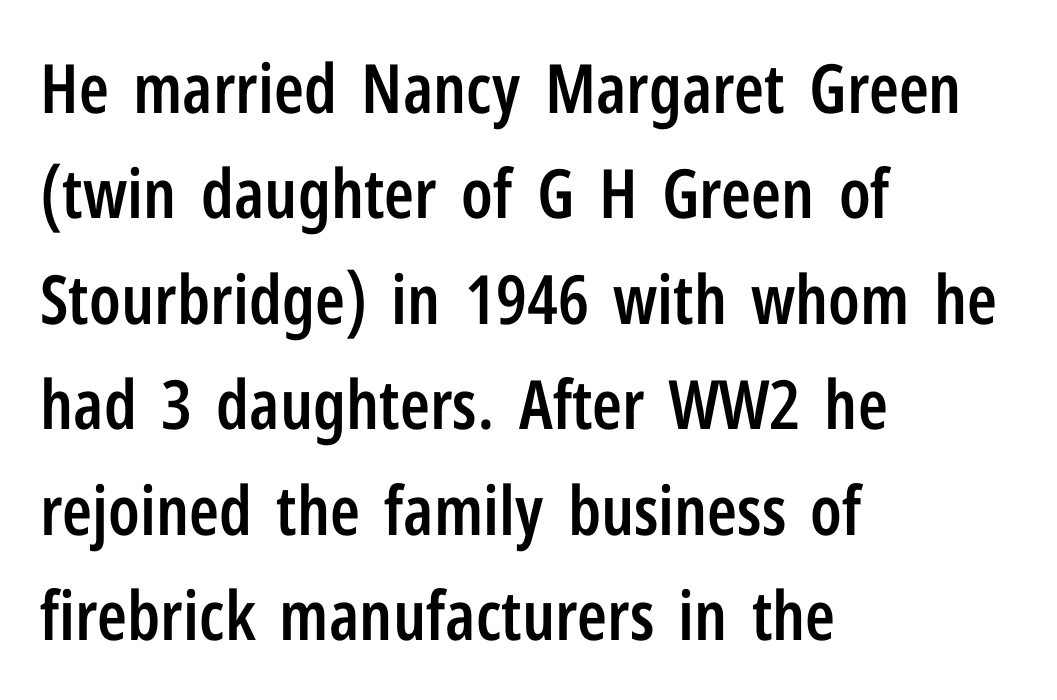
Proportional: the letters do not fall into vertical columns. Quick note: interline space is typical. Decoration check: the copy has no underline. These lines keep a tight, regular rhythm from letter to letter. Examine the stroke ends and you'll find no serifs.
